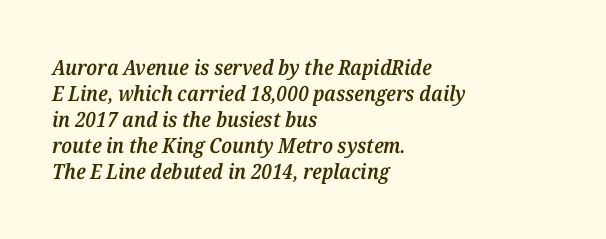
There is no visible air inserted between adjacent glyphs. Every character sits at an angle, as italics do. Just letters on the line, the space beneath them empty. The typesetter chose a ragged-right arrangement here. The characters look somewhat weighty, a semibold short of true bold.
